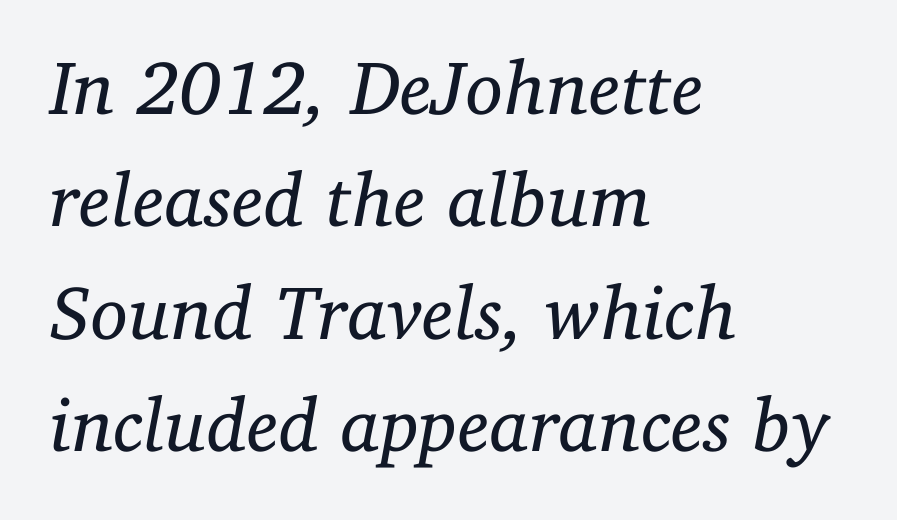
Q: Is the text bold? A: No.
Q: Is the text italic (slanted)? A: Yes, it leans right by about 11 degrees.
Q: Is the typeface a serif or a sans-serif typeface? A: Serif.
Q: Is the text underlined? A: No.
Q: How is the paragraph aligned? A: Left-aligned.
Q: Is the spacing between letters normal or unusually wide? A: Normal.
Q: Is the spacing between lines tight, normal or loose? A: Normal.
Q: Width (condensed, normal, or wide)? A: Normal.
Q: Stroke contrast? A: Low.
Q: x-height? A: Medium.
Q: Monospaced? A: No.
